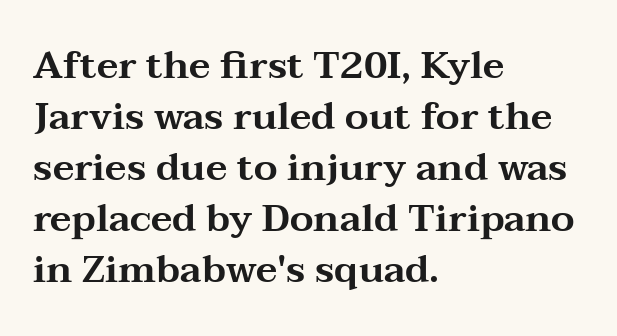
{"serif": "yes", "italic": "no", "width": "wide", "stroke_contrast": "medium", "x_height": "medium", "monospaced": "no", "underline": "no", "align": "left", "line_spacing": "normal", "line_spacing_ratio": 1.34, "letter_spacing": "normal", "letter_spacing_em": 0.0, "glyph_px": 38}
